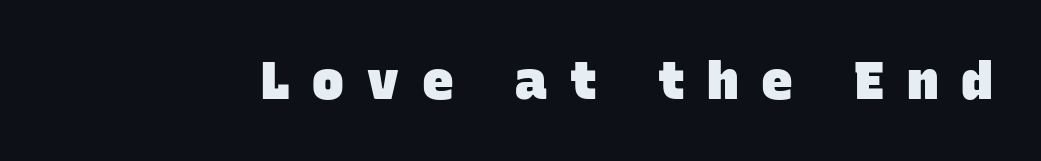
The image shows 53 px heavy sans-serif type; set unusually wide letter spacing (+0.43 em), not underlined; low stroke contrast and a large x-height.
